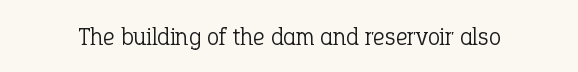
Q: Is the text bold? A: No.
Q: Is the text italic (slanted)? A: No, it is upright.
Q: Is the text underlined? A: No.
Q: Is the spacing between letters normal or unusually wide? A: Normal.
